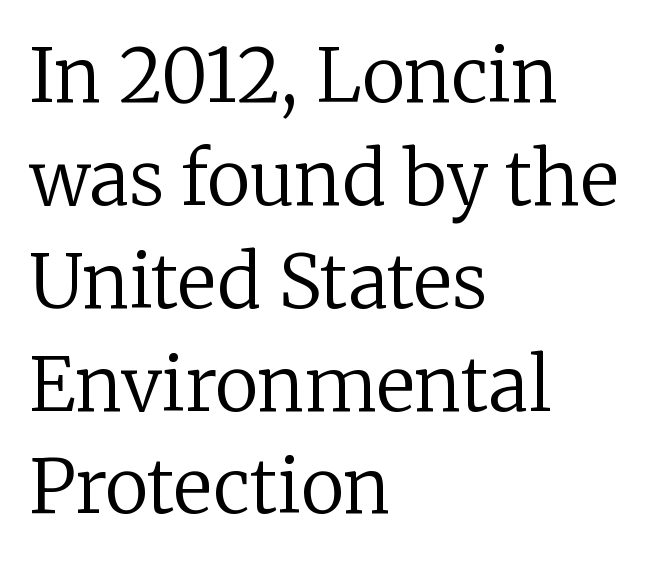
The block of text has a typical density, with ordinary space between rows. Weight class: somewhere from thin through regular. The compositor pushed each line to the left boundary. Words appear dense and cohesive because spacing is normal.
